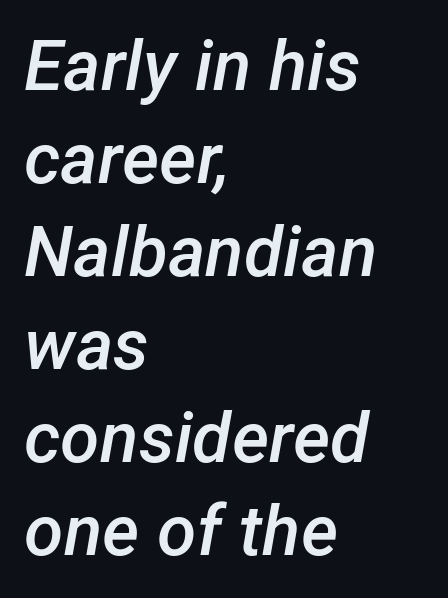
The image shows 71 px semibold type, italic (leaning right); set left-aligned, normal line spacing (1.31x), normal letter spacing, not underlined; low stroke contrast and a medium x-height.
